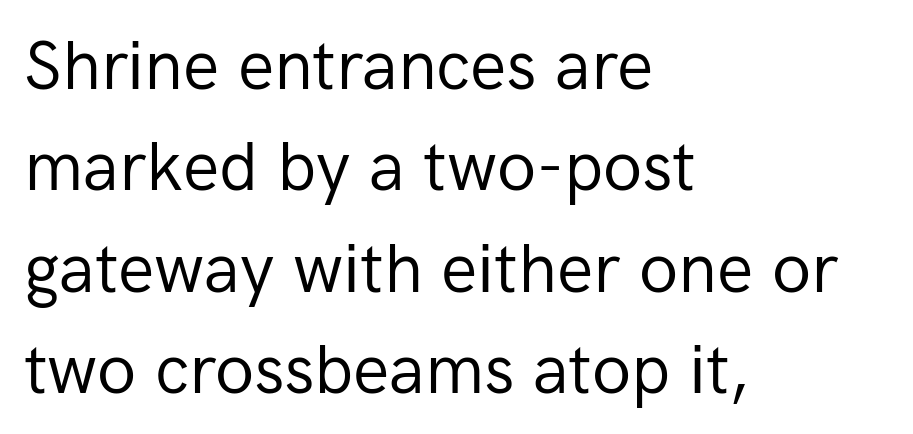
{"serif": "no", "italic": "no", "bold": "no", "weight": "regular", "width": "normal", "stroke_contrast": "low", "x_height": "medium", "monospaced": "no", "underline": "no", "align": "left", "line_spacing": "normal", "line_spacing_ratio": 1.49, "letter_spacing": "normal", "letter_spacing_em": 0.0, "glyph_px": 68}
